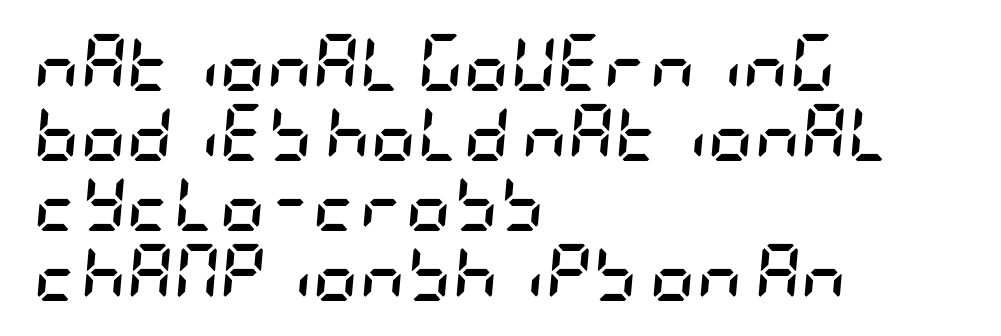
Q: Is the text bold? A: Yes.
Q: Is the text italic (slanted)? A: Yes, it leans right by about 5 degrees.
Q: Is the text underlined? A: No.
Q: How is the paragraph aligned? A: Left-aligned.
Q: Is the spacing between letters normal or unusually wide? A: Normal.
Q: Width (condensed, normal, or wide)? A: Condensed.
Q: Stroke contrast? A: Low.
Q: x-height? A: Large.
